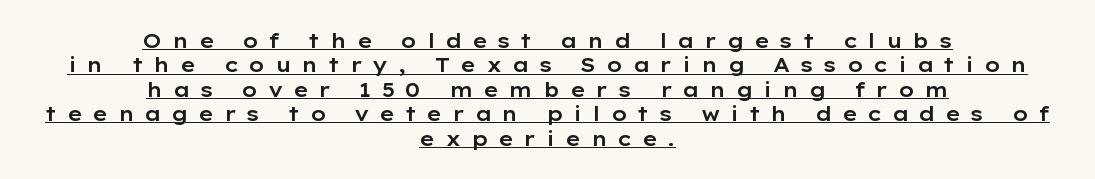
{"italic": "no", "underline": "yes", "align": "center", "line_spacing_ratio": 1.22, "letter_spacing": "wide", "letter_spacing_em": 0.49, "glyph_px": 20}
